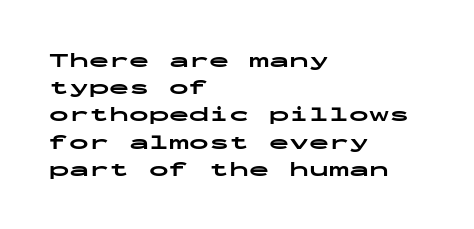
{"italic": "no", "bold": "yes", "underline": "no", "align": "left", "line_spacing": "normal", "line_spacing_ratio": 1.36, "letter_spacing": "normal", "letter_spacing_em": 0.0, "glyph_px": 20}
